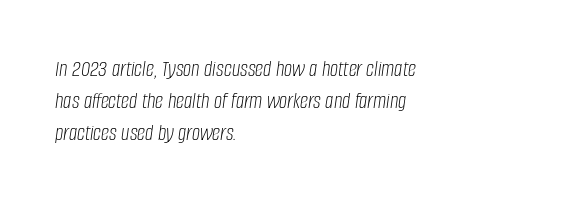
No word sits above an underline. Looking at the ascenders, they clearly lean. Regarding leading, the lines here are spaced in the standard way. Teacher's note: observe the even left margin — that is flush-left alignment.
